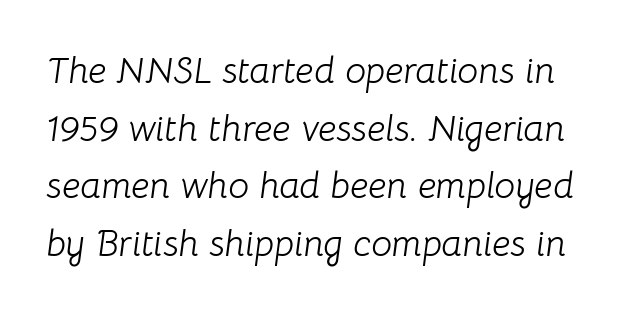
{"italic": "yes", "lean": "right", "slant_degrees": 8, "bold": "no", "weight": "light", "width": "normal", "stroke_contrast": "low", "x_height": "medium", "monospaced": "no", "underline": "no", "line_spacing": "normal", "line_spacing_ratio": 1.56, "letter_spacing": "normal", "letter_spacing_em": 0.0, "glyph_px": 37}
